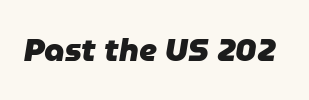
{"italic": "yes", "lean": "right", "slant_degrees": 9, "bold": "yes", "weight": "heavy", "width": "normal", "stroke_contrast": "low", "x_height": "medium", "monospaced": "no", "underline": "no", "letter_spacing": "normal", "letter_spacing_em": 0.0, "glyph_px": 32}
